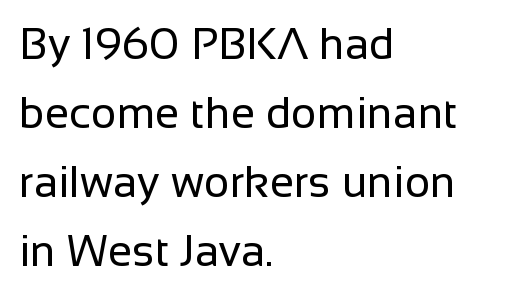
The image shows 44 px regular-weight sans-serif type, upright; set left-aligned, normal line spacing (1.57x), normal letter spacing, not underlined; low stroke contrast and a medium x-height.
